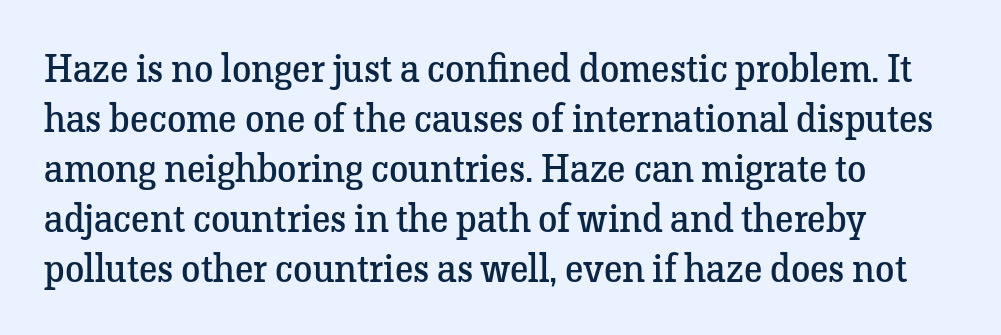
{"serif": "yes", "italic": "no", "bold": "no", "weight": "regular", "width": "normal", "stroke_contrast": "low", "x_height": "medium", "monospaced": "no", "underline": "no", "line_spacing": "normal", "line_spacing_ratio": 1.28, "letter_spacing": "normal", "letter_spacing_em": 0.0, "glyph_px": 39}
